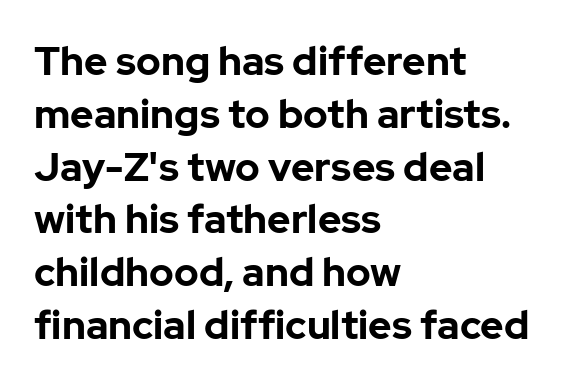
Rendered with straight, roman letterforms. Descender tails drop into unmarked territory. Leading: standard. The rendering shows plain stroke endings on the letterforms — a sans-serif design. Pretty heavy lettering here — definitely bold. Compared with a centered layout, this one pins lines to the left instead.
